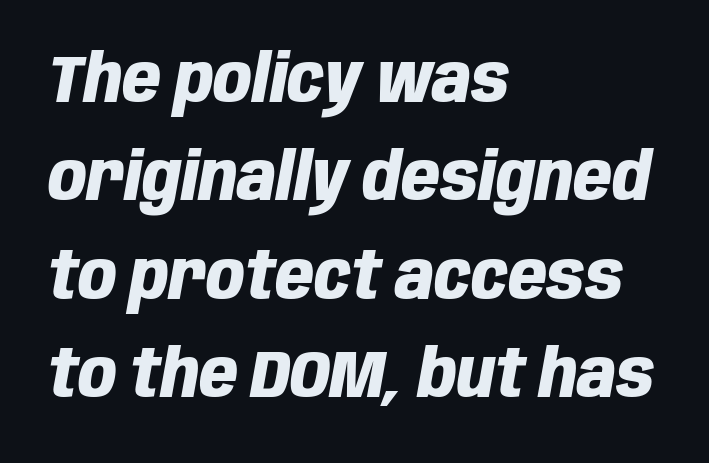
Q: Is the text bold? A: Yes.
Q: Is the text italic (slanted)? A: Yes, it leans right by about 10 degrees.
Q: Is the text underlined? A: No.
Q: How is the paragraph aligned? A: Left-aligned.
Q: Is the spacing between letters normal or unusually wide? A: Normal.
Q: Is the spacing between lines tight, normal or loose? A: Normal.
Q: Width (condensed, normal, or wide)? A: Condensed.
Q: Stroke contrast? A: Low.
Q: x-height? A: Large.
Q: Monospaced? A: No.
